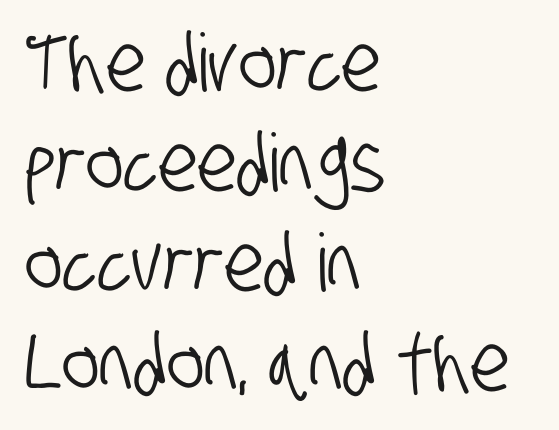
The image shows 80 px condensed sans-serif type; set left-aligned, normal line spacing (1.25x), normal letter spacing, not underlined; low stroke contrast and a large x-height.
